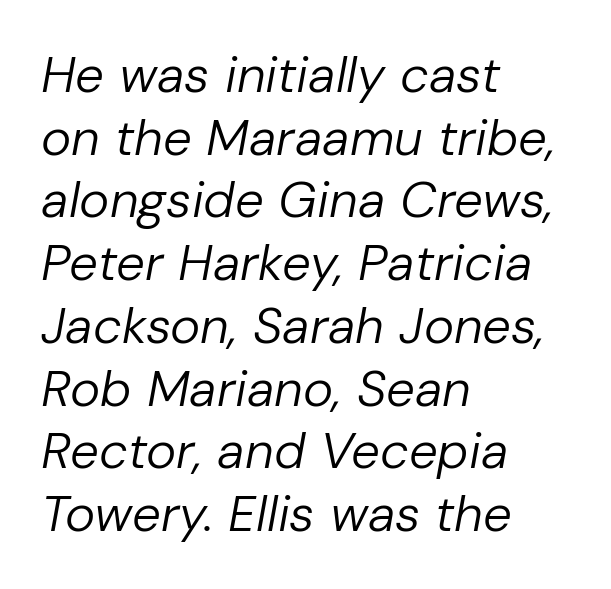
Q: Is the text bold? A: No.
Q: Is the text italic (slanted)? A: Yes, it leans right by about 10 degrees.
Q: Is the text underlined? A: No.
Q: How is the paragraph aligned? A: Left-aligned.
Q: Is the spacing between letters normal or unusually wide? A: Normal.
Q: Width (condensed, normal, or wide)? A: Normal.
Q: Stroke contrast? A: Low.
Q: x-height? A: Medium.
Q: Monospaced? A: No.
